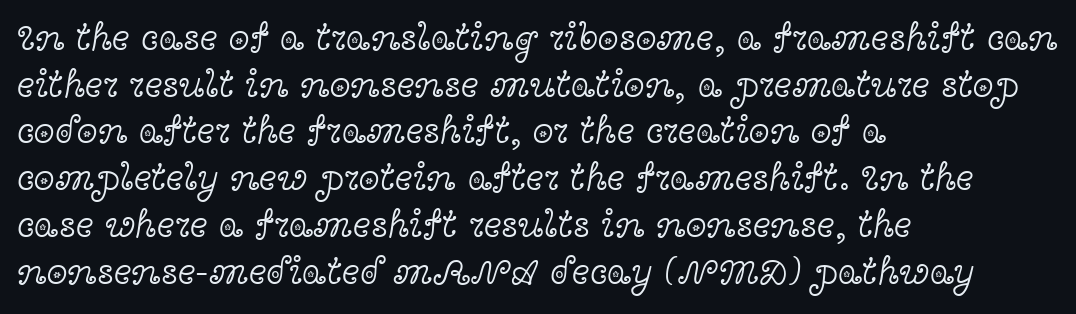
{"serif": "yes", "italic": "no", "bold": "no", "weight": "light", "width": "wide", "x_height": "medium", "monospaced": "no", "underline": "no", "align": "left", "line_spacing_ratio": 1.23, "letter_spacing": "normal", "letter_spacing_em": 0.0, "glyph_px": 38}
